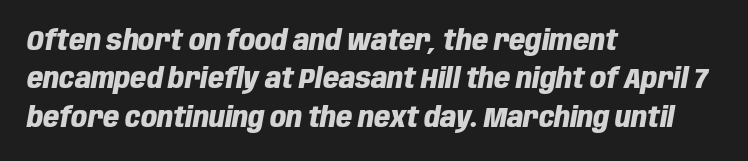
The image shows 28 px heavy, condensed type, italic (leaning right); set left-aligned, normal line spacing (1.37x), normal letter spacing, not underlined; low stroke contrast and a large x-height.
